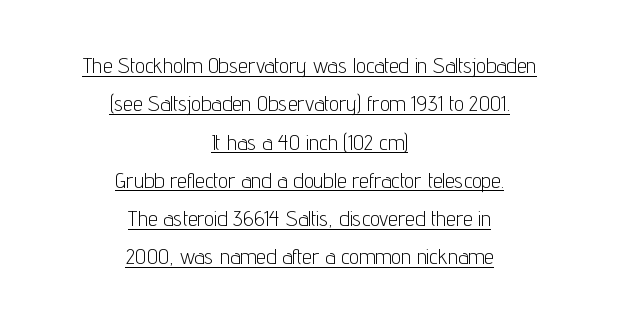
{"italic": "no", "bold": "no", "underline": "yes", "align": "center", "line_spacing_ratio": 1.74, "letter_spacing": "normal", "letter_spacing_em": 0.0, "glyph_px": 22}
